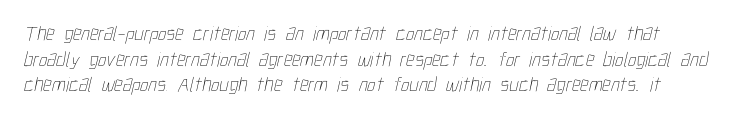
Q: Is the text bold? A: No.
Q: Is the text underlined? A: No.
Q: Is the spacing between letters normal or unusually wide? A: Normal.
